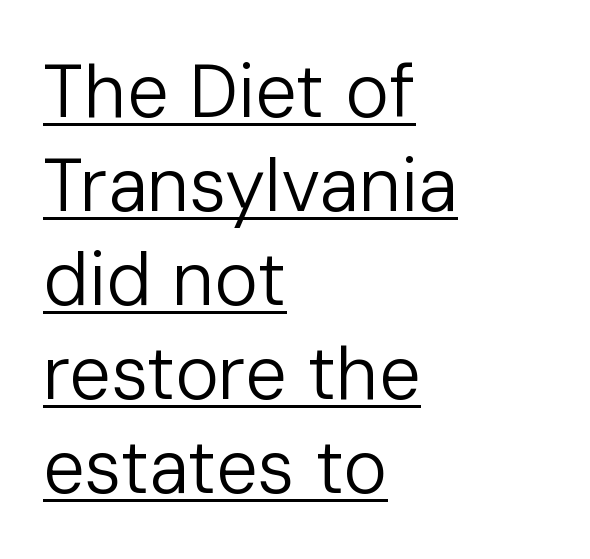
{"serif": "no", "italic": "no", "bold": "no", "weight": "regular", "width": "normal", "stroke_contrast": "low", "x_height": "medium", "monospaced": "no", "underline": "yes", "align": "left", "line_spacing": "normal", "line_spacing_ratio": 1.27, "letter_spacing": "normal", "letter_spacing_em": 0.0, "glyph_px": 74}
